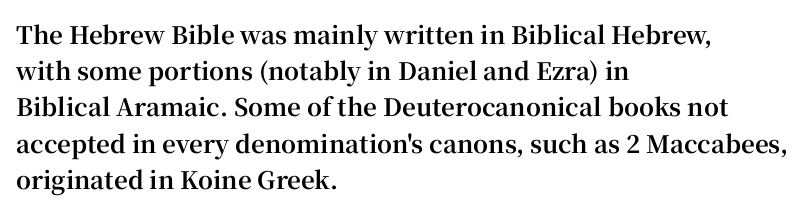
The vertical gap from one line to the next is medium. In terms of posture, this sample is upright. Look at the stroke-to-counter ratio: heavy, a bold. Clear beneath every line of the passage. Casual observation: everything's shoved over to the left. You could call the tracking neutral — neither tight nor loose.
